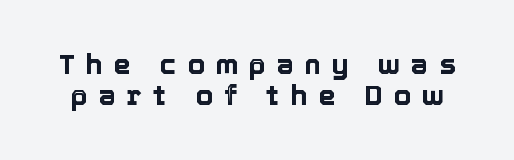
{"italic": "no", "width": "normal", "x_height": "medium", "monospaced": "no", "underline": "no", "line_spacing": "tight", "line_spacing_ratio": 1.11, "letter_spacing": "wide", "letter_spacing_em": 0.38, "glyph_px": 28}
